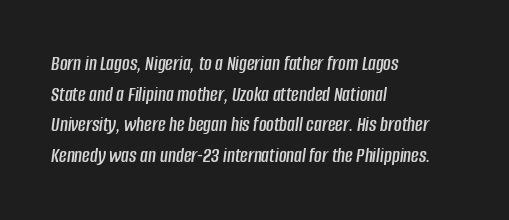
The image shows 21 px text type, italic (leaning right); set left-aligned, normal line spacing (1.46x), normal letter spacing, not underlined.
